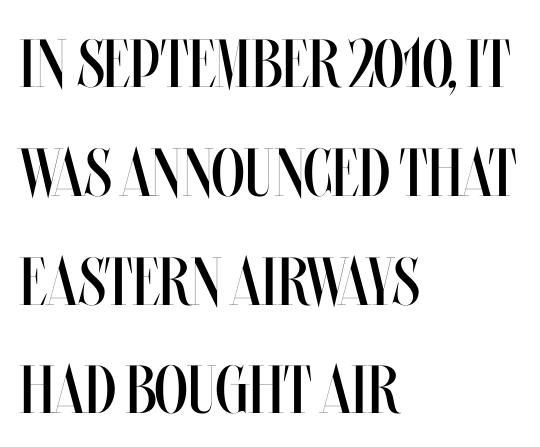
The image shows 68 px regular-weight, condensed type, upright; set left-aligned, normal line spacing (1.6x), normal letter spacing, not underlined; medium stroke contrast and a large x-height.
